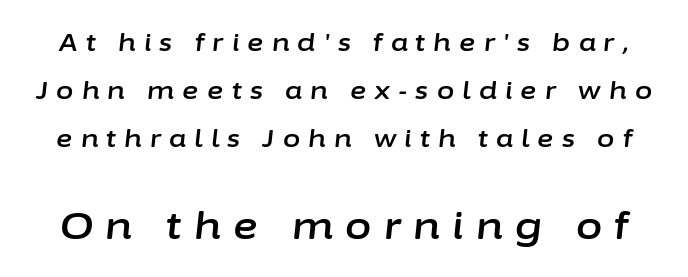
Q: Is the text italic (slanted)? A: Yes, it leans right by about 6 degrees.
Q: Is the text underlined? A: No.
Q: Is the spacing between letters normal or unusually wide? A: Unusually wide.
Q: Is the spacing between lines tight, normal or loose? A: Loose.
Q: Which block of text is set in a larger size, the first (top) or the second (bottom)? A: The second (bottom) one.
Q: Width (condensed, normal, or wide)? A: Normal.
Q: Stroke contrast? A: Low.
Q: x-height? A: Medium.
Q: Monospaced? A: No.
